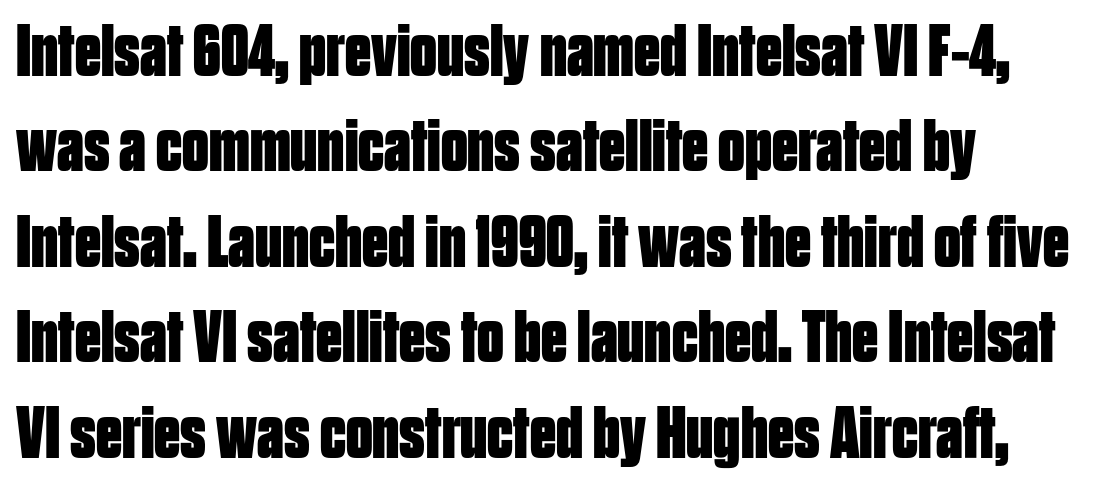
The image shows 74 px bold, condensed sans-serif type, upright; set normal line spacing (1.29x), normal letter spacing, not underlined; low stroke contrast and a large x-height.
